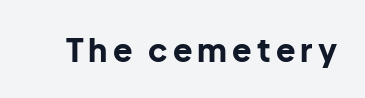
The image shows 32 px bold sans-serif type, upright; set not underlined; low stroke contrast and a medium x-height.
